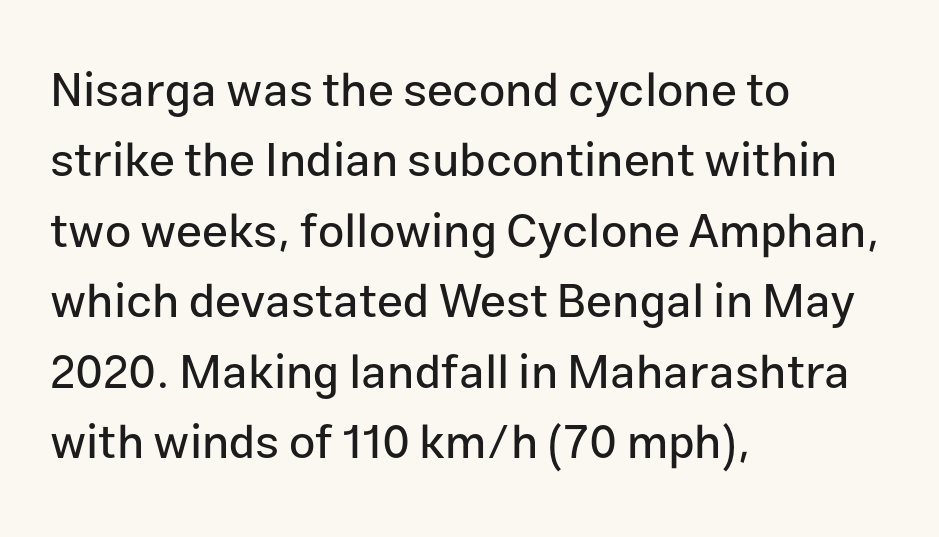
Q: Is the text italic (slanted)? A: No, it is upright.
Q: Is the typeface a serif or a sans-serif typeface? A: Sans-serif.
Q: Is the text underlined? A: No.
Q: How is the paragraph aligned? A: Left-aligned.
Q: Is the spacing between letters normal or unusually wide? A: Normal.
Q: Is the spacing between lines tight, normal or loose? A: Normal.
Q: Width (condensed, normal, or wide)? A: Normal.
Q: Stroke contrast? A: Low.
Q: x-height? A: Medium.
Q: Monospaced? A: No.
